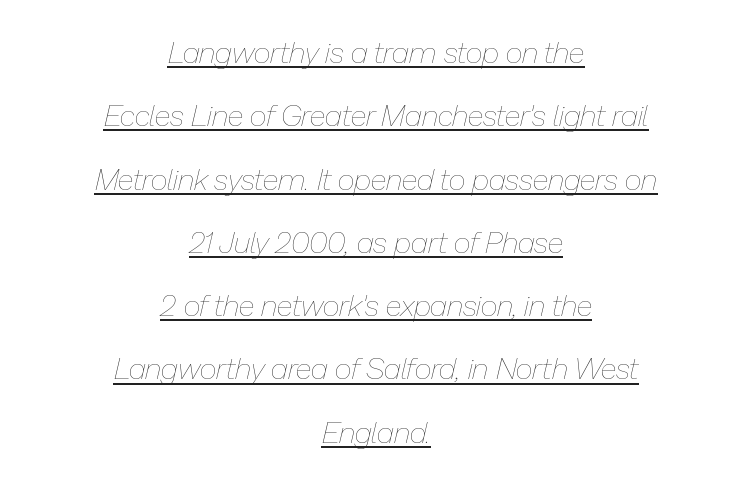
Q: Is the text bold? A: No.
Q: Is the text italic (slanted)? A: Yes, it leans right by about 13 degrees.
Q: Is the text underlined? A: Yes.
Q: How is the paragraph aligned? A: Centered.
Q: Is the spacing between letters normal or unusually wide? A: Normal.
Q: Is the spacing between lines tight, normal or loose? A: Loose.
Q: Width (condensed, normal, or wide)? A: Normal.
Q: Stroke contrast? A: Low.
Q: x-height? A: Medium.
Q: Monospaced? A: No.
